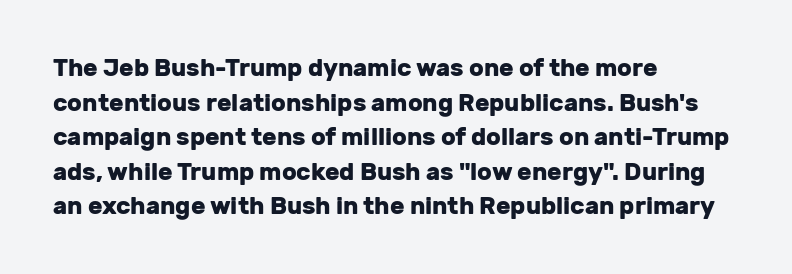
Rule under the text: the space is simply empty. Nothing unusual about the tracking: characters are spaced as the font intends. Leading: standard. This sample uses an upright cut, with every glyph sitting square on the baseline. Set as a true bold cut, around the 700 mark. Line beginnings align vertically; line endings do not.
